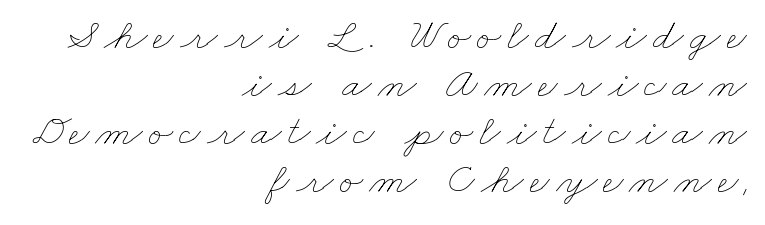
The image shows 44 px thin, wide type; set right-aligned, tight line spacing (1.09x), not underlined; low stroke contrast and a small x-height.
